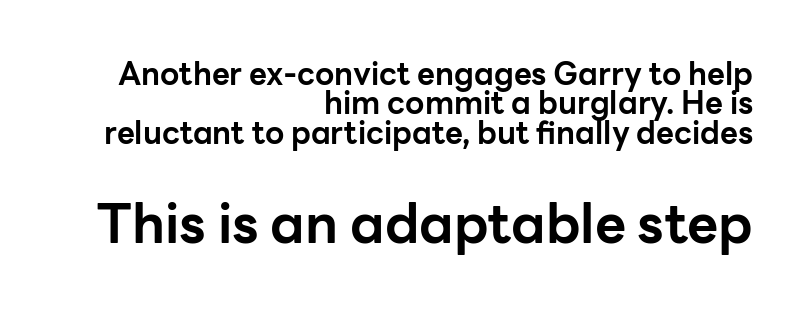
The image shows 54 px bold sans-serif type, upright; set right-aligned, tight line spacing (0.95x), normal letter spacing, not underlined; the second (bottom) block is 1.74x larger; low stroke contrast and a medium x-height.
